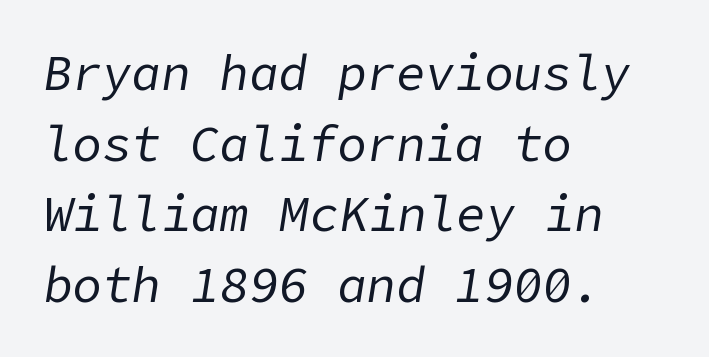
Q: Is the text bold? A: No.
Q: Is the text italic (slanted)? A: Yes, it leans right by about 9 degrees.
Q: Is the text underlined? A: No.
Q: How is the paragraph aligned? A: Left-aligned.
Q: Is the spacing between letters normal or unusually wide? A: Normal.
Q: Is the spacing between lines tight, normal or loose? A: Normal.
Q: Width (condensed, normal, or wide)? A: Normal.
Q: Stroke contrast? A: Low.
Q: x-height? A: Medium.
